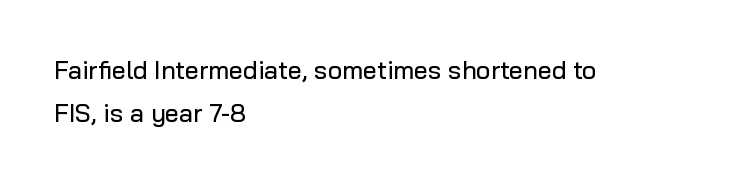
The image shows 25 px text type, upright; set left-aligned, line spacing 1.72x, normal letter spacing, not underlined.
